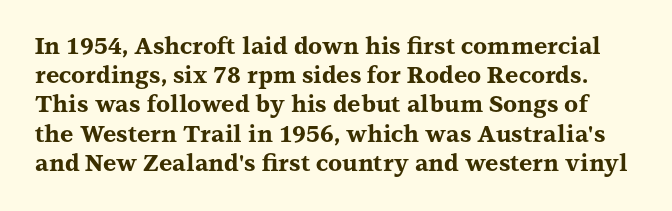
{"italic": "no", "bold": "yes", "underline": "no", "line_spacing": "normal", "line_spacing_ratio": 1.27, "letter_spacing": "normal", "letter_spacing_em": 0.0, "glyph_px": 23}
